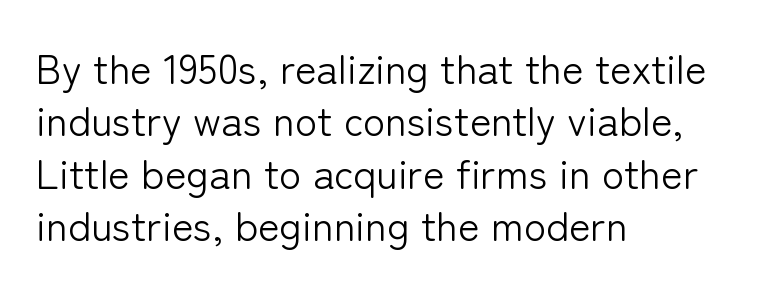
{"serif": "no", "italic": "no", "bold": "no", "weight": "light", "width": "normal", "stroke_contrast": "low", "x_height": "medium", "monospaced": "no", "underline": "no", "align": "left", "line_spacing": "normal", "line_spacing_ratio": 1.28, "letter_spacing": "normal", "letter_spacing_em": 0.0, "glyph_px": 41}
